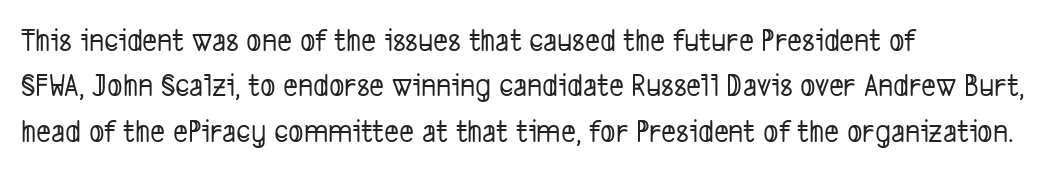
Q: Is the typeface a serif or a sans-serif typeface? A: Sans-serif.
Q: Is the text underlined? A: No.
Q: How is the paragraph aligned? A: Left-aligned.
Q: Is the spacing between letters normal or unusually wide? A: Normal.
Q: Is the spacing between lines tight, normal or loose? A: Normal.
Q: Width (condensed, normal, or wide)? A: Condensed.
Q: Stroke contrast? A: Low.
Q: x-height? A: Medium.
Q: Monospaced? A: No.
